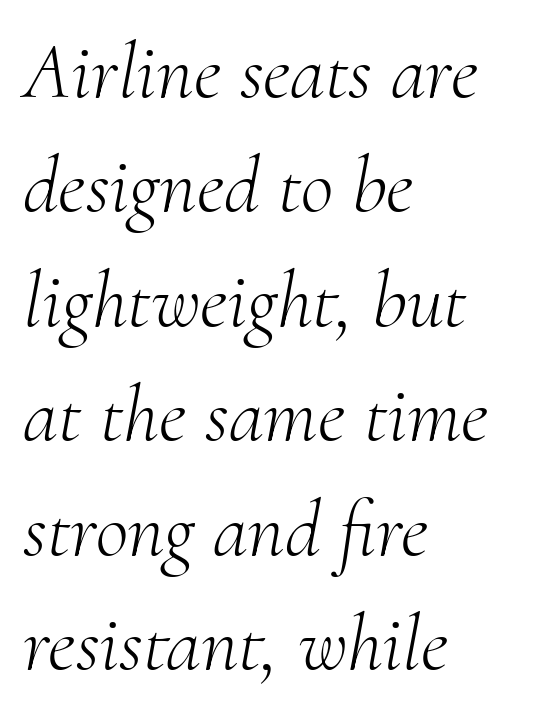
{"serif": "yes", "italic": "yes", "lean": "right", "slant_degrees": 10, "bold": "no", "weight": "light", "width": "normal", "stroke_contrast": "medium", "x_height": "small", "monospaced": "no", "underline": "no", "align": "left", "line_spacing": "normal", "line_spacing_ratio": 1.43, "letter_spacing": "normal", "letter_spacing_em": 0.0, "glyph_px": 80}
